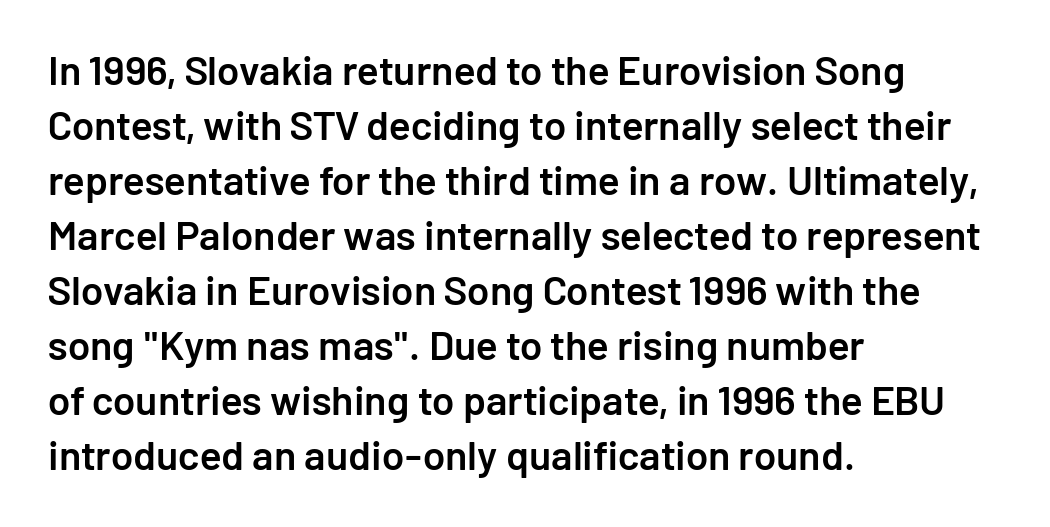
Q: Is the text bold? A: Semi-bold.
Q: Is the text italic (slanted)? A: No, it is upright.
Q: Is the typeface a serif or a sans-serif typeface? A: Sans-serif.
Q: Is the text underlined? A: No.
Q: How is the paragraph aligned? A: Left-aligned.
Q: Is the spacing between letters normal or unusually wide? A: Normal.
Q: Is the spacing between lines tight, normal or loose? A: Normal.
Q: Width (condensed, normal, or wide)? A: Normal.
Q: Stroke contrast? A: Low.
Q: x-height? A: Medium.
Q: Monospaced? A: No.
